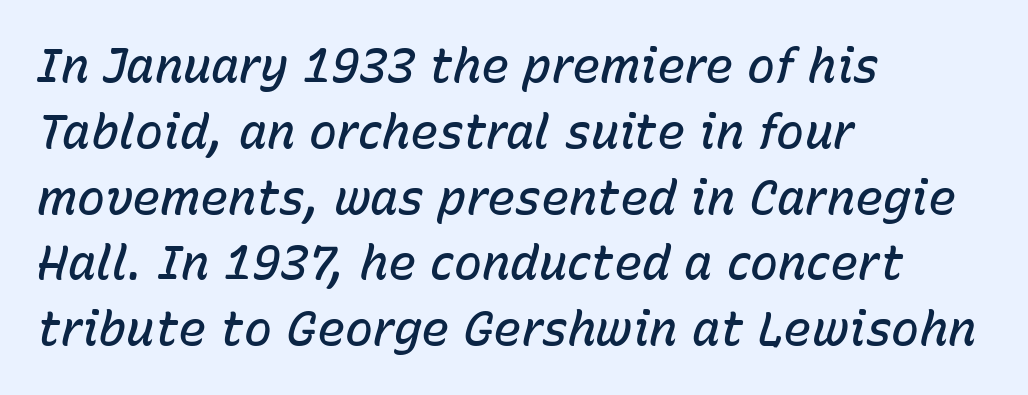
{"italic": "yes", "lean": "right", "slant_degrees": 15, "bold": "semi", "weight": "semibold", "width": "normal", "stroke_contrast": "low", "x_height": "medium", "monospaced": "no", "underline": "no", "align": "left", "line_spacing": "normal", "line_spacing_ratio": 1.4, "letter_spacing": "normal", "letter_spacing_em": 0.0, "glyph_px": 47}
